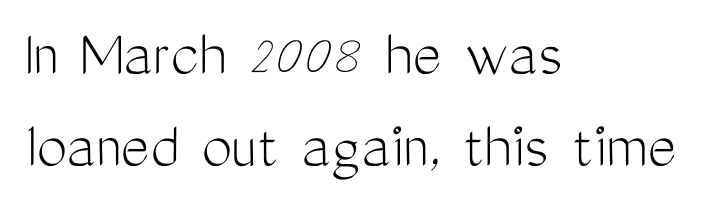
The image shows 68 px light, condensed sans-serif type, upright; set left-aligned, normal line spacing (1.36x), normal letter spacing, not underlined; medium stroke contrast and a medium x-height.
